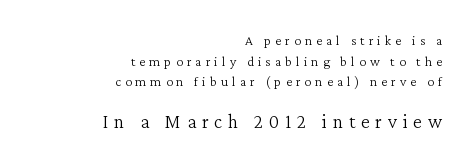
{"italic": "no", "bold": "no", "underline": "no", "align": "right", "line_spacing": "normal", "line_spacing_ratio": 1.48, "letter_spacing": "wide", "letter_spacing_em": 0.29, "larger_block": "second", "size_ratio": 1.43, "glyph_px": 20}
